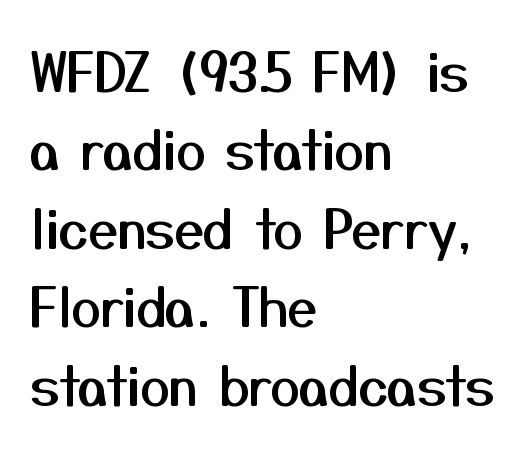
Check where the strokes stop: nothing finishes them off — pure sans. The specimen omits any rule beneath the text block's lines. These lines keep a tight, regular rhythm from letter to letter. Tall strokes in this sample are plumb rather than angled.
